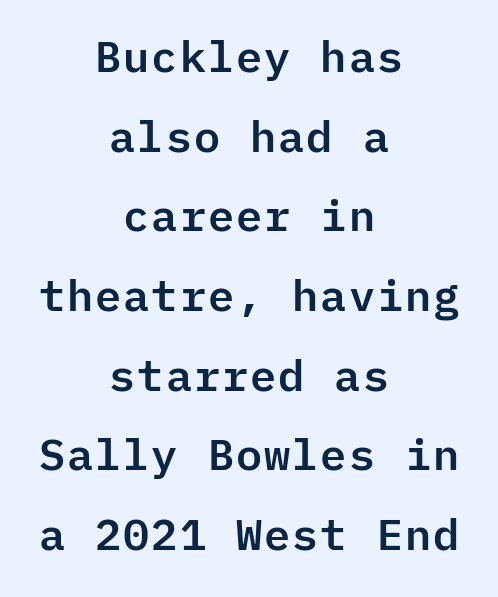
The image shows 44 px sans-serif type, upright, monospaced; set centered, line spacing 1.81x, normal letter spacing, not underlined; low stroke contrast and a medium x-height.
